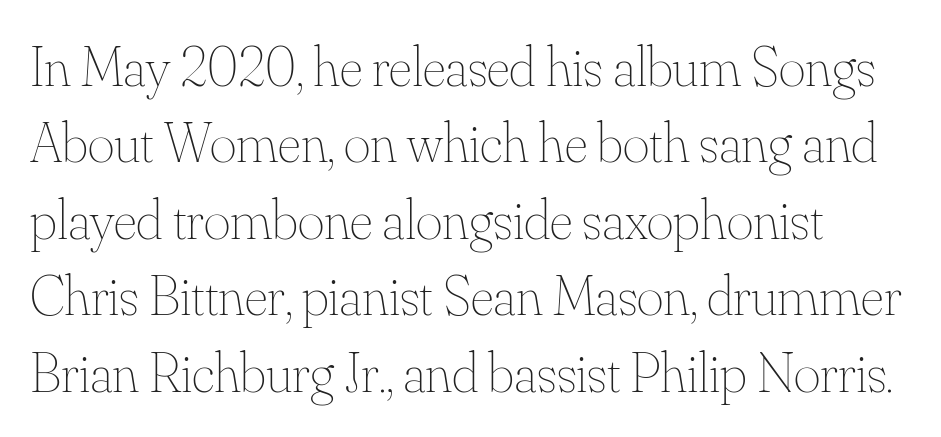
The type sits square on the baseline with zero lean. Summary of weight: not heavy and not bold. These lines are rendered in a variable-pitch font. The lines sit at an ordinary, default distance from one another.
